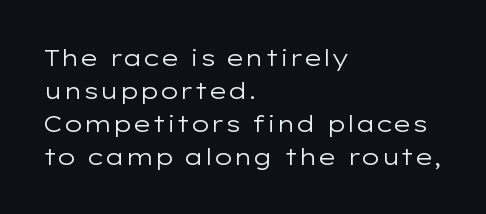
{"italic": "no", "bold": "no", "underline": "no", "align": "left", "line_spacing": "normal", "line_spacing_ratio": 1.43, "letter_spacing": "normal", "letter_spacing_em": 0.0, "glyph_px": 23}
